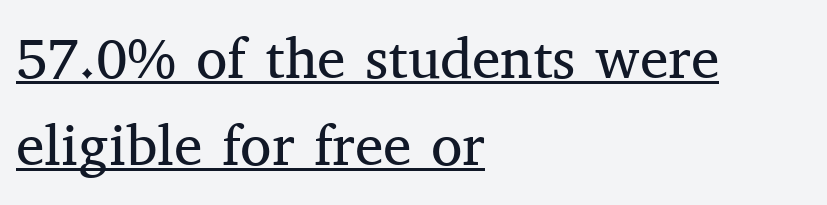
Vertical spacing — default. A continuous stroke trails under the words, as in a hyperlink. These lines are rendered in a variable-pitch font. The face used here is rendered with its standard letterfit.
